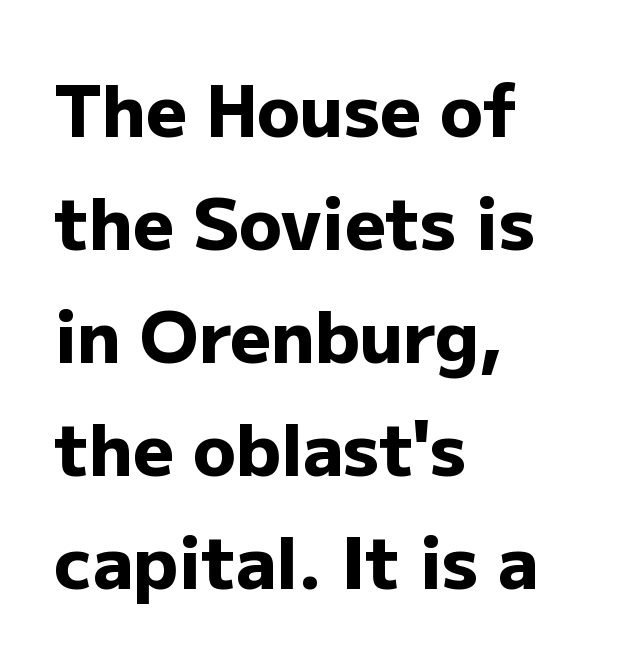
The image shows 71 px heavy sans-serif type, upright; set left-aligned, normal line spacing (1.59x), normal letter spacing, not underlined; low stroke contrast and a medium x-height.
